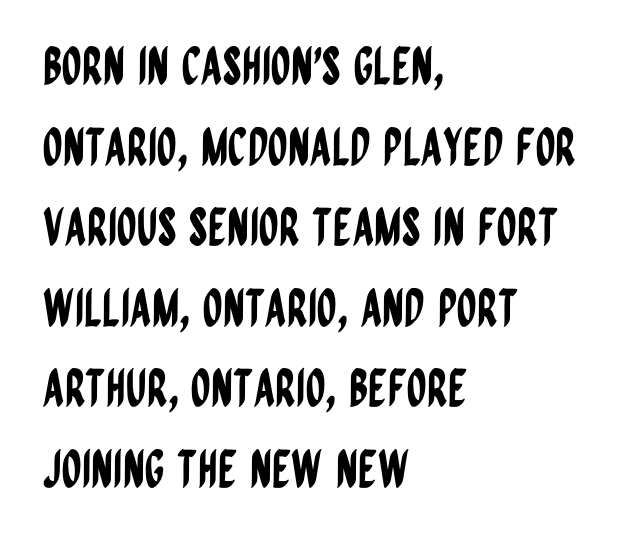
Rendered with straight, roman letterforms. Stroke terminals: plain, sans-serif. No extra tracking has been applied to these lines. Varying glyph widths throughout — classic text-font behaviour. Which margin do the lines hug? The left one — the right edge is uneven. Type without underlining.
